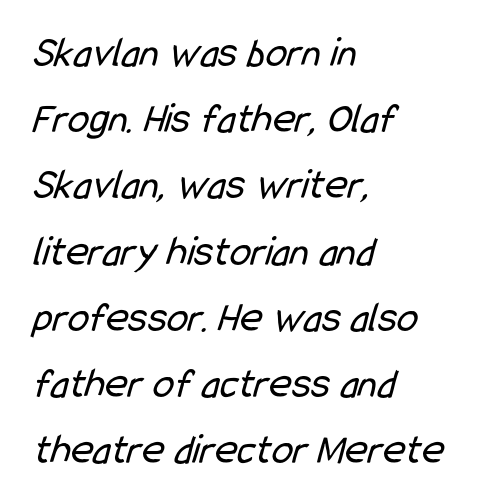
{"serif": "no", "bold": "no", "weight": "regular", "width": "condensed", "stroke_contrast": "low", "x_height": "medium", "monospaced": "no", "underline": "no", "align": "left", "line_spacing": "normal", "line_spacing_ratio": 1.54, "letter_spacing": "normal", "letter_spacing_em": 0.0, "glyph_px": 43}
